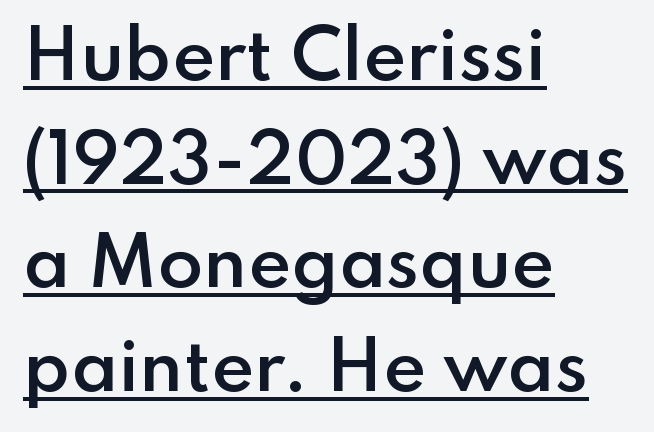
The image shows 66 px semibold sans-serif type, upright; set left-aligned, normal line spacing (1.57x), normal letter spacing, underlined; low stroke contrast and a small x-height.
